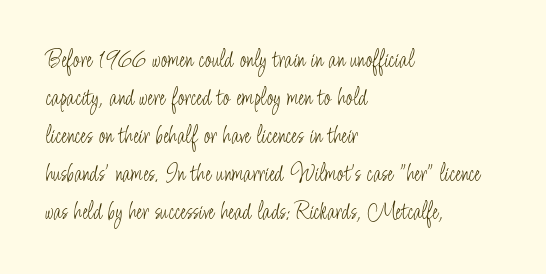
The image shows 25 px text type; set left-aligned, normal line spacing (1.52x), normal letter spacing, not underlined.
